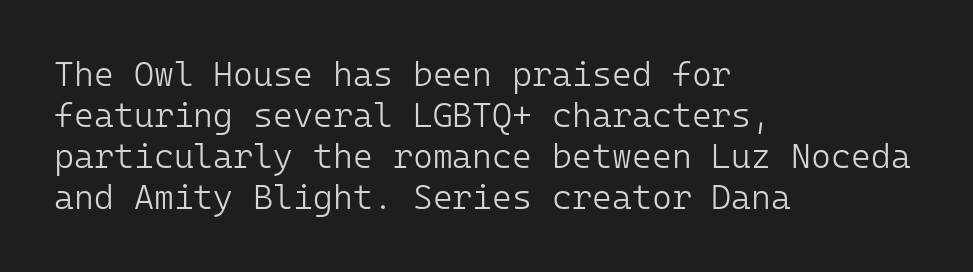
{"serif": "no", "italic": "no", "bold": "no", "weight": "light", "width": "normal", "stroke_contrast": "low", "x_height": "medium", "monospaced": "yes", "underline": "no", "align": "left", "line_spacing_ratio": 1.21, "letter_spacing": "normal", "letter_spacing_em": 0.0, "glyph_px": 34}
